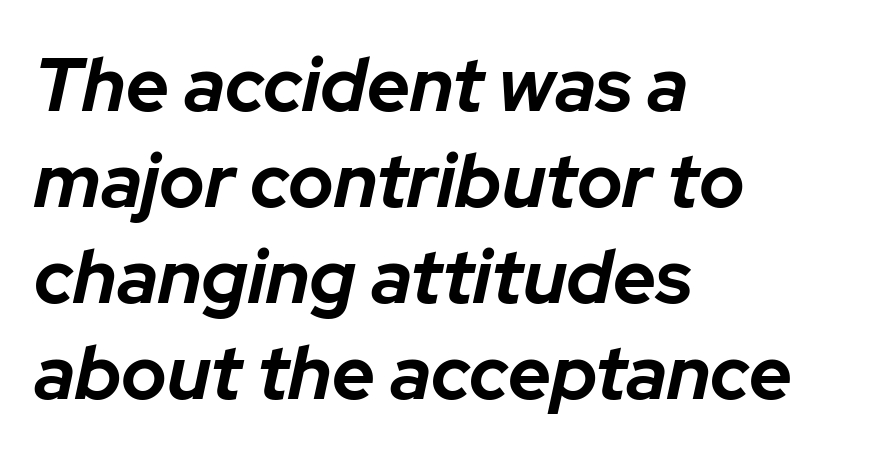
Posture: slanted. Inter-character spacing is left at the font's built-in metrics. What weight is shown? A full bold with thick strokes. Leading matches the norm, producing a regular column.
